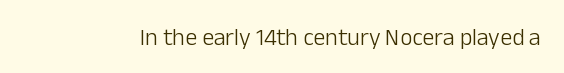
The image shows 24 px text type, upright; set normal letter spacing, not underlined.
